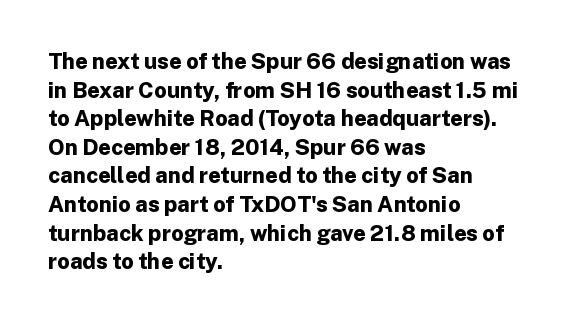
{"italic": "no", "bold": "yes", "underline": "no", "align": "left", "line_spacing": "normal", "line_spacing_ratio": 1.3, "letter_spacing": "normal", "letter_spacing_em": 0.0, "glyph_px": 22}
